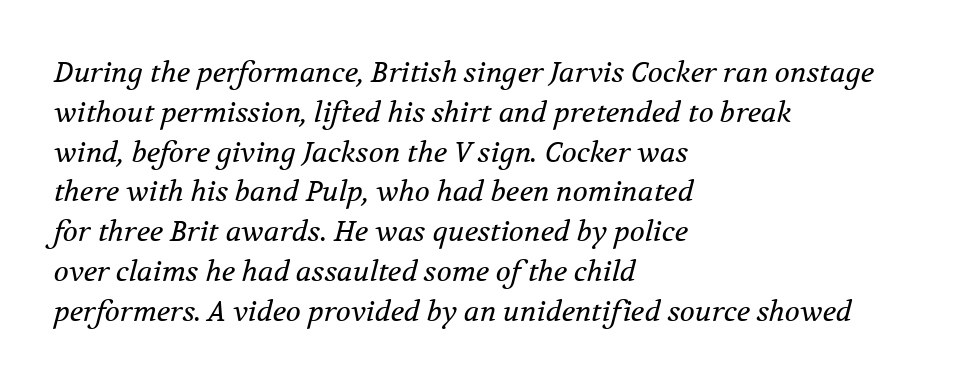
{"serif": "yes", "italic": "yes", "lean": "right", "slant_degrees": 12, "bold": "no", "weight": "regular", "width": "normal", "stroke_contrast": "medium", "x_height": "medium", "monospaced": "no", "underline": "no", "align": "left", "line_spacing": "normal", "line_spacing_ratio": 1.42, "letter_spacing": "normal", "letter_spacing_em": 0.0, "glyph_px": 28}
